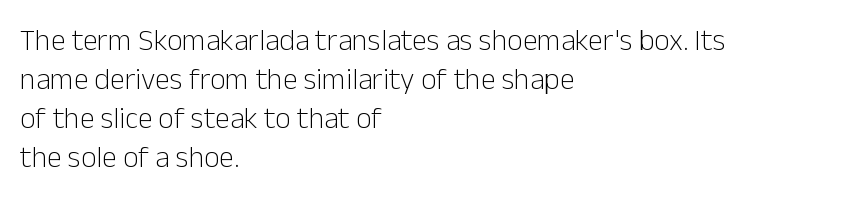
{"serif": "no", "italic": "no", "bold": "no", "weight": "light", "width": "normal", "stroke_contrast": "low", "x_height": "medium", "monospaced": "no", "underline": "no", "align": "left", "line_spacing": "normal", "line_spacing_ratio": 1.3, "letter_spacing": "normal", "letter_spacing_em": 0.0, "glyph_px": 30}
